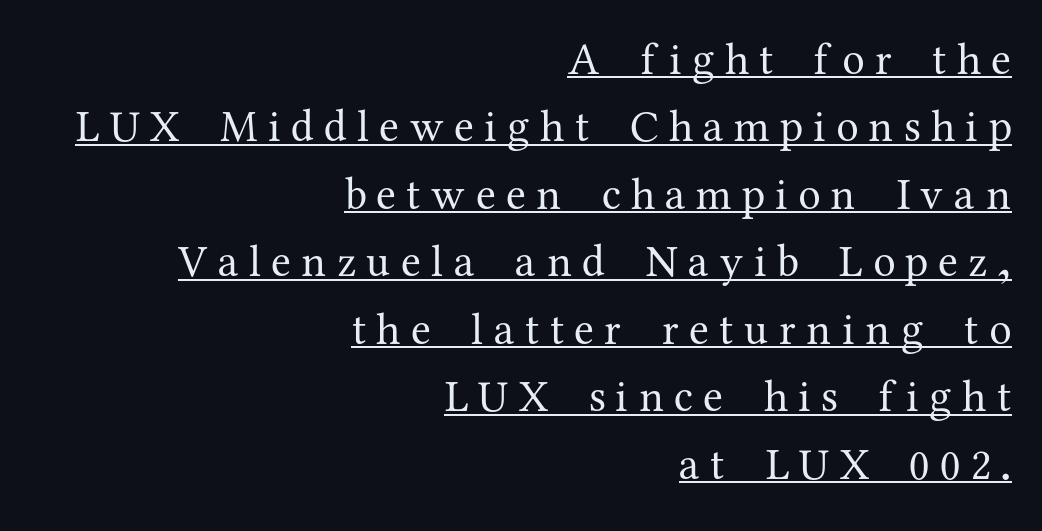
The image shows 45 px regular-weight serif type, upright; set right-aligned, normal line spacing (1.5x), unusually wide letter spacing (+0.23 em), underlined; medium stroke contrast and a medium x-height.
